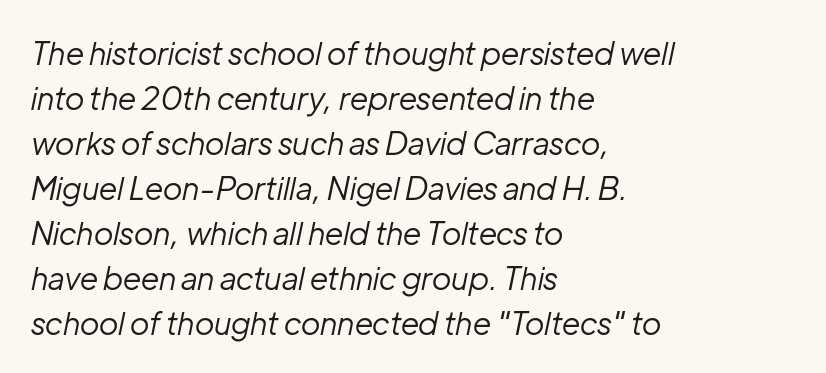
The image shows 31 px regular-weight type, italic (leaning right); set left-aligned, normal line spacing (1.45x), normal letter spacing, not underlined; low stroke contrast and a medium x-height.
